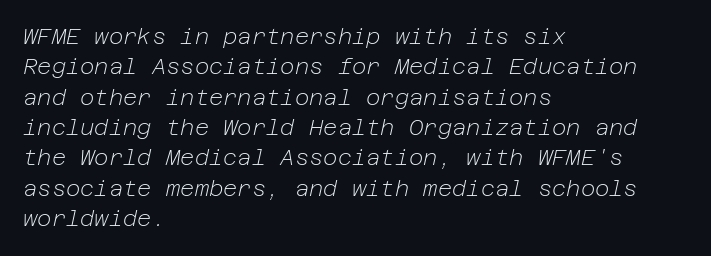
The image shows 22 px text type, italic (leaning right); set left-aligned, normal line spacing (1.38x), normal letter spacing, not underlined.
